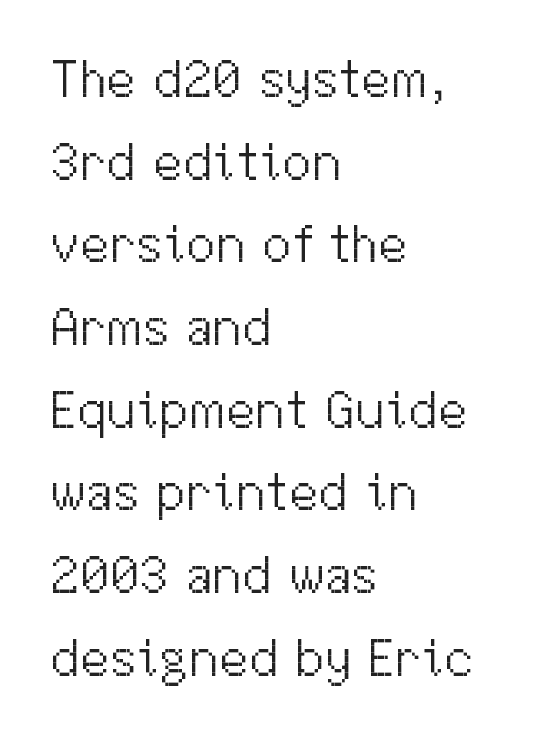
Q: Is the text bold? A: No.
Q: Is the text italic (slanted)? A: No, it is upright.
Q: Is the typeface a serif or a sans-serif typeface? A: Sans-serif.
Q: Is the text underlined? A: No.
Q: How is the paragraph aligned? A: Left-aligned.
Q: Is the spacing between letters normal or unusually wide? A: Normal.
Q: Is the spacing between lines tight, normal or loose? A: Normal.
Q: Width (condensed, normal, or wide)? A: Normal.
Q: Stroke contrast? A: Medium.
Q: x-height? A: Medium.
Q: Monospaced? A: No.
